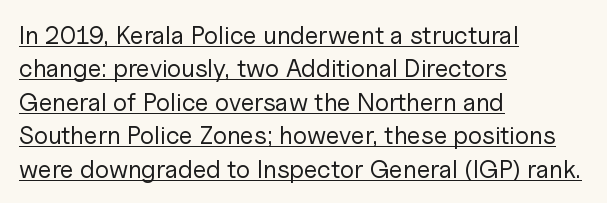
{"italic": "no", "bold": "no", "underline": "yes", "align": "left", "line_spacing": "normal", "line_spacing_ratio": 1.34, "letter_spacing": "normal", "letter_spacing_em": 0.0, "glyph_px": 25}
